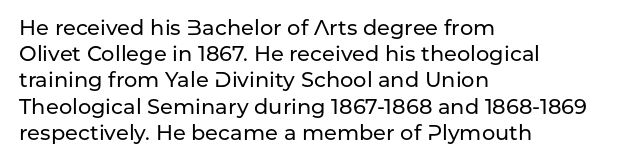
Q: Is the text italic (slanted)? A: No, it is upright.
Q: Is the text underlined? A: No.
Q: How is the paragraph aligned? A: Left-aligned.
Q: Is the spacing between letters normal or unusually wide? A: Normal.
Q: Is the spacing between lines tight, normal or loose? A: Normal.
